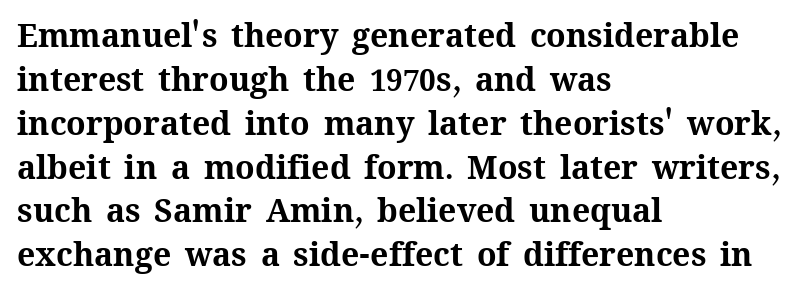
Q: Is the text bold? A: Yes.
Q: Is the text italic (slanted)? A: No, it is upright.
Q: Is the text underlined? A: No.
Q: How is the paragraph aligned? A: Left-aligned.
Q: Is the spacing between letters normal or unusually wide? A: Normal.
Q: Is the spacing between lines tight, normal or loose? A: Normal.
Q: Width (condensed, normal, or wide)? A: Normal.
Q: Stroke contrast? A: Medium.
Q: x-height? A: Medium.
Q: Monospaced? A: No.
